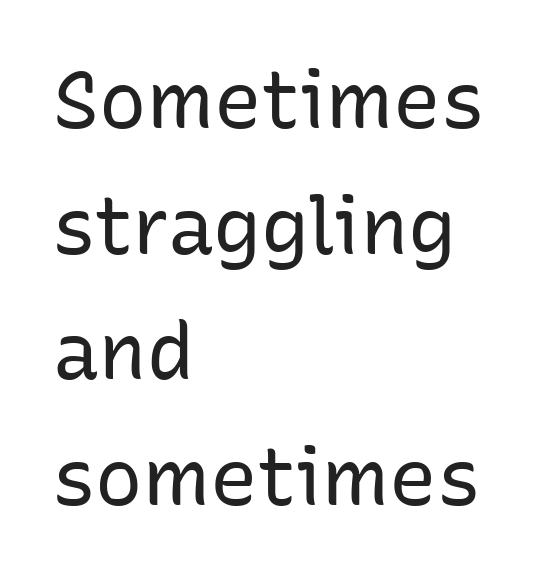
The image shows 79 px regular-weight sans-serif type, upright; set left-aligned, normal line spacing (1.59x), normal letter spacing, not underlined; low stroke contrast and a medium x-height.
